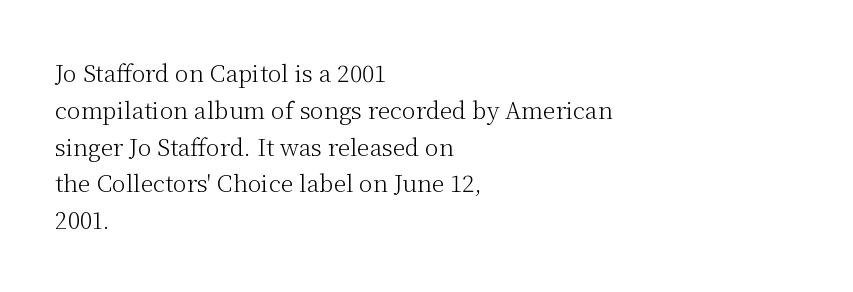
Q: Is the text bold? A: No.
Q: Is the text italic (slanted)? A: No, it is upright.
Q: Is the text underlined? A: No.
Q: How is the paragraph aligned? A: Left-aligned.
Q: Is the spacing between letters normal or unusually wide? A: Normal.
Q: Is the spacing between lines tight, normal or loose? A: Normal.
